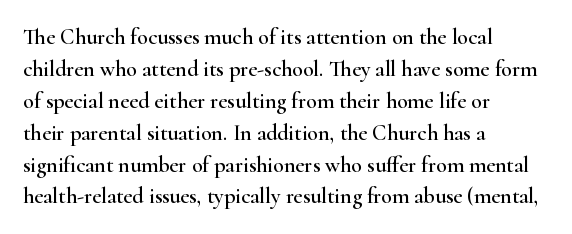
Left-aligned paragraph, ragged on the right. Rendered with straight, roman letterforms. Successive baselines arrive at the customary interval. Descenders are the only things crossing below the line. Is the letter spacing exaggerated? No — it looks like the ordinary default.
